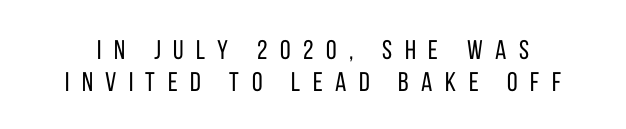
The passage shown is not underscored anywhere. Students, note that the glyphs here are deliberately spaced far apart. Stems and bowls with no extra thickness — not bold. This is the regular roman posture of the typeface.
